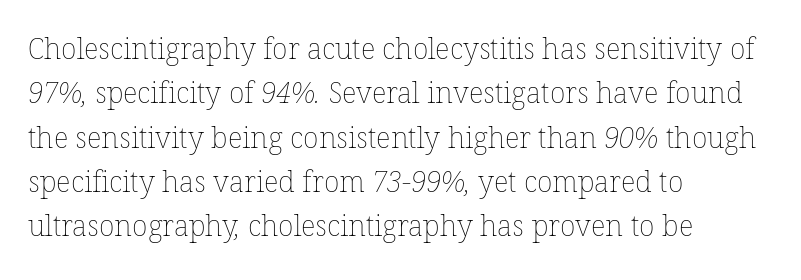
The image shows 29 px thin type; set left-aligned, normal line spacing (1.53x), normal letter spacing, not underlined; low stroke contrast and a medium x-height.
